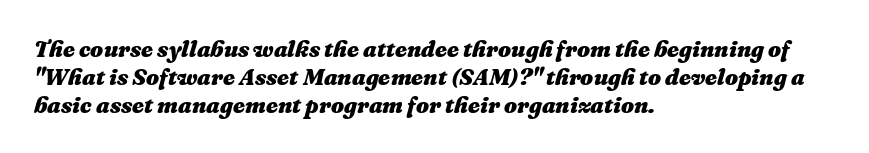
Q: Is the text bold? A: Yes.
Q: Is the text italic (slanted)? A: Yes, it leans right by about 16 degrees.
Q: Is the text underlined? A: No.
Q: How is the paragraph aligned? A: Left-aligned.
Q: Is the spacing between letters normal or unusually wide? A: Normal.
